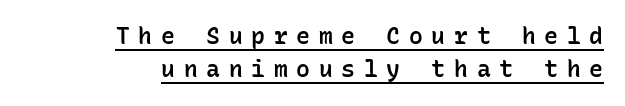
The image shows 23 px text type, upright; set right-aligned, normal line spacing (1.45x), unusually wide letter spacing (+0.38 em), underlined.
